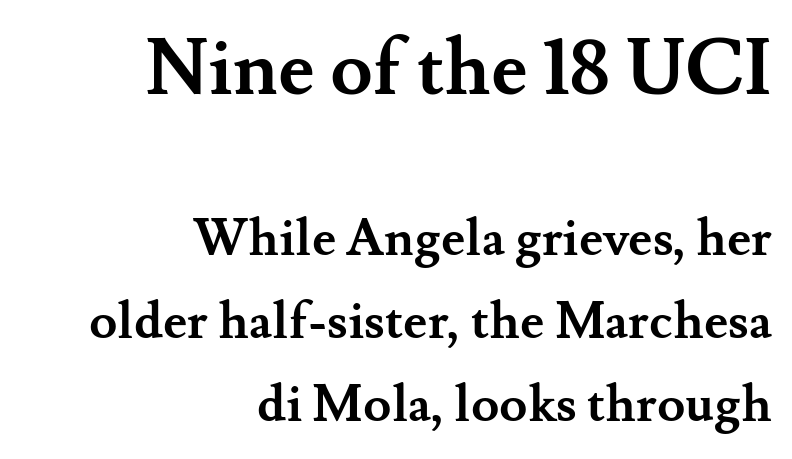
You get the large type first, then a drop to smaller type. Typographically, this falls in the serif category. Plenty of ink on the page — the face is bold. What's the leading like? Ordinary, nothing unusual. Ordinary non-slanted type is in use.
